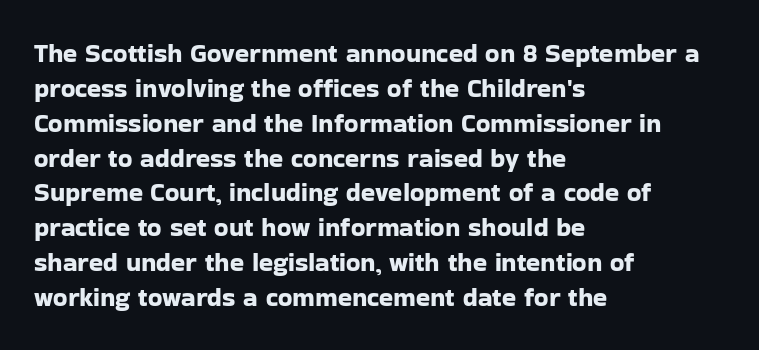
Q: Is the text italic (slanted)? A: No, it is upright.
Q: Is the text underlined? A: No.
Q: How is the paragraph aligned? A: Left-aligned.
Q: Is the spacing between letters normal or unusually wide? A: Normal.
Q: Is the spacing between lines tight, normal or loose? A: Normal.
